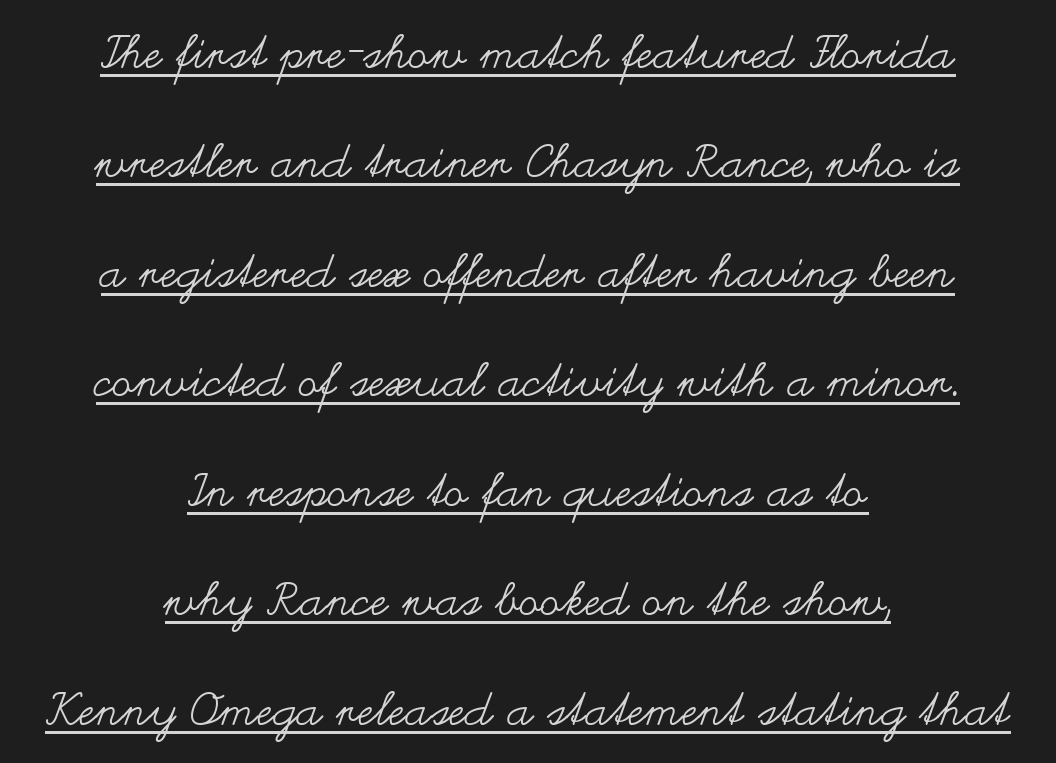
Check the space under the baseline: a stroke is drawn there. Varying glyph widths throughout — classic text-font behaviour. Visually the block forms a symmetrical silhouette, jagged on both flanks. Stems here are at most as thick as an everyday book face. Is there much room between lines? Yes — plenty of vertical air separates them. What stands out about the letter spacing? Nothing — it is the standard amount.
